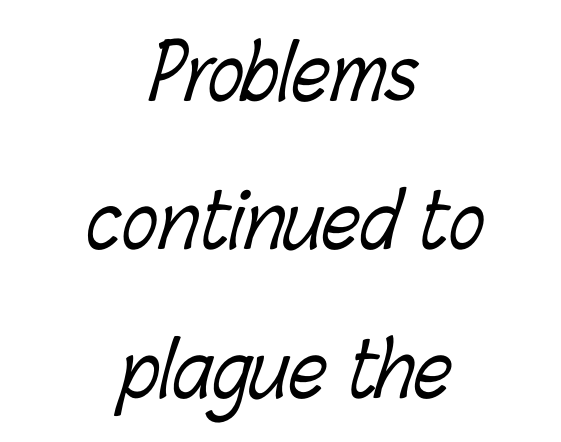
Check the space under the baseline: it is left empty. Nothing unusual about the tracking: characters are spaced as the font intends. These lines stack symmetrically, like a column narrowing and widening about its center. Think of a printed novel: that variable character pitch is what you see here. This is not heavy type; no bold has been used.
